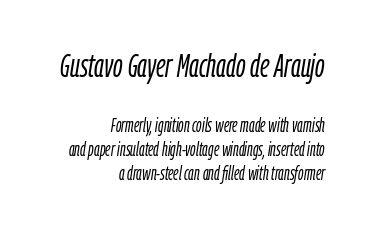
This sample is right-justified, so line beginnings fall wherever the words allow. The passage shown leans; its letterforms are oblique. Is the type heavy? It reads as light-to-regular instead. Only glyphs here, with clear space below each row. A typesetter would call this proportional, since set widths differ per character.
